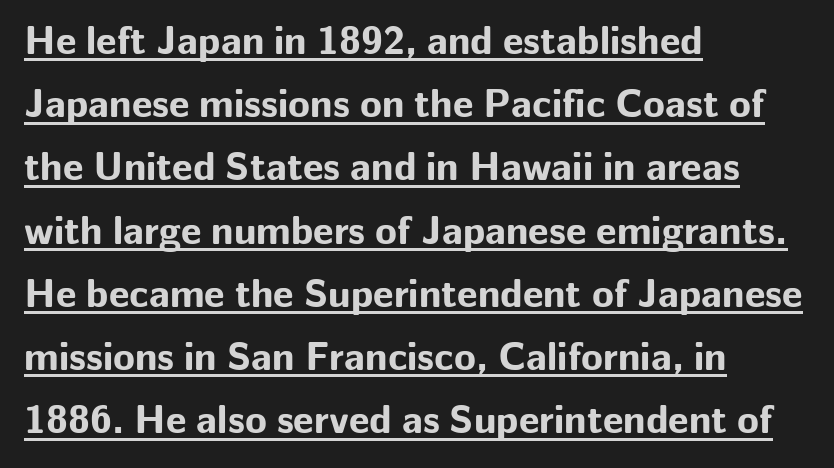
Q: Is the text bold? A: Yes.
Q: Is the text italic (slanted)? A: No, it is upright.
Q: Is the typeface a serif or a sans-serif typeface? A: Sans-serif.
Q: Is the text underlined? A: Yes.
Q: How is the paragraph aligned? A: Left-aligned.
Q: Is the spacing between letters normal or unusually wide? A: Normal.
Q: Is the spacing between lines tight, normal or loose? A: Normal.
Q: Width (condensed, normal, or wide)? A: Normal.
Q: Stroke contrast? A: Low.
Q: x-height? A: Medium.
Q: Monospaced? A: No.
